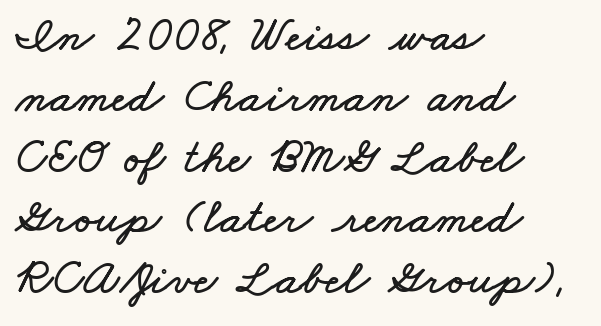
You could not count columns in this text — the font is proportionally spaced. Where is the straight margin? On the left. Standard letterfit; no display-style spreading of the glyphs. Descenders are the only things crossing below the line.
